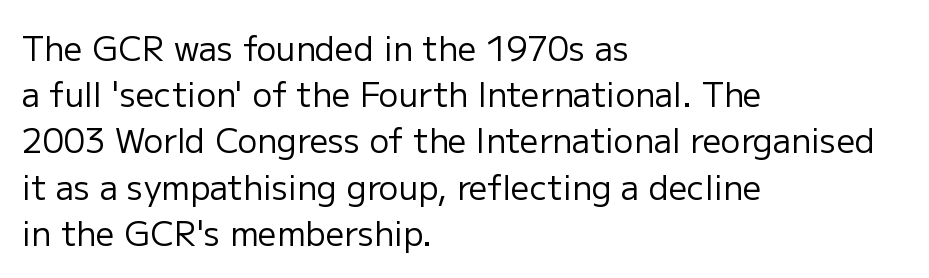
The image shows 33 px regular-weight sans-serif type, upright; set left-aligned, normal line spacing (1.4x), normal letter spacing, not underlined; low stroke contrast and a medium x-height.
